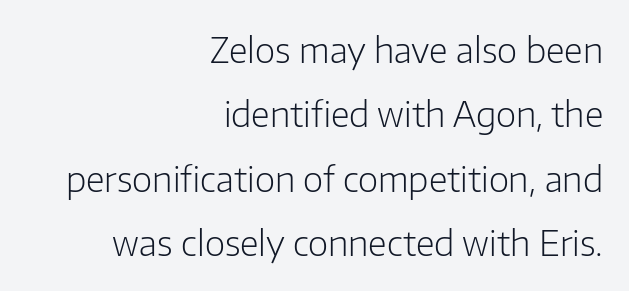
The image shows 35 px light sans-serif type, upright; set right-aligned, line spacing 1.84x, normal letter spacing, not underlined; low stroke contrast and a medium x-height.
